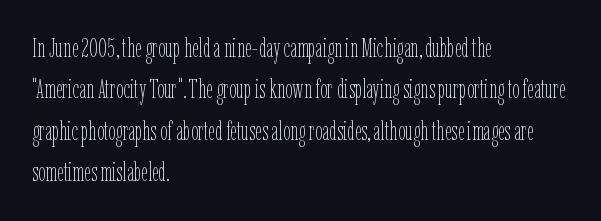
Q: Is the text bold? A: No.
Q: Is the text italic (slanted)? A: No, it is upright.
Q: Is the text underlined? A: No.
Q: How is the paragraph aligned? A: Left-aligned.
Q: Is the spacing between letters normal or unusually wide? A: Normal.
Q: Is the spacing between lines tight, normal or loose? A: Normal.
